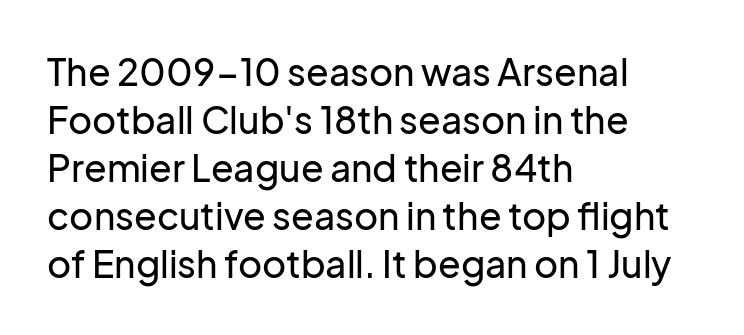
Q: Is the text italic (slanted)? A: No, it is upright.
Q: Is the typeface a serif or a sans-serif typeface? A: Sans-serif.
Q: Is the text underlined? A: No.
Q: How is the paragraph aligned? A: Left-aligned.
Q: Is the spacing between letters normal or unusually wide? A: Normal.
Q: Is the spacing between lines tight, normal or loose? A: Normal.
Q: Width (condensed, normal, or wide)? A: Normal.
Q: Stroke contrast? A: Low.
Q: x-height? A: Medium.
Q: Monospaced? A: No.
